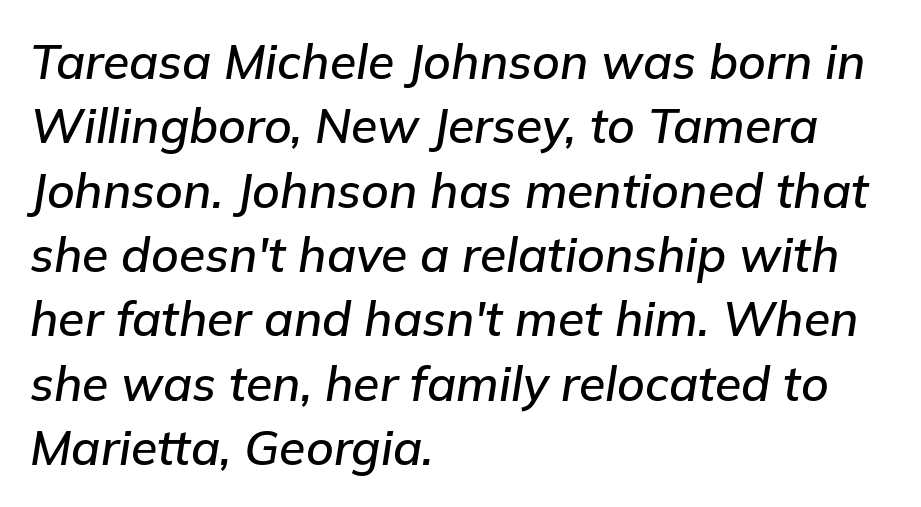
Each new line begins a customary step beneath the previous one. The horizontal fit of the characters is conventional and even. Think of a printed novel: that variable character pitch is what you see here. A clean baseline with only descenders dipping below it. Left-aligned paragraph, ragged on the right.
